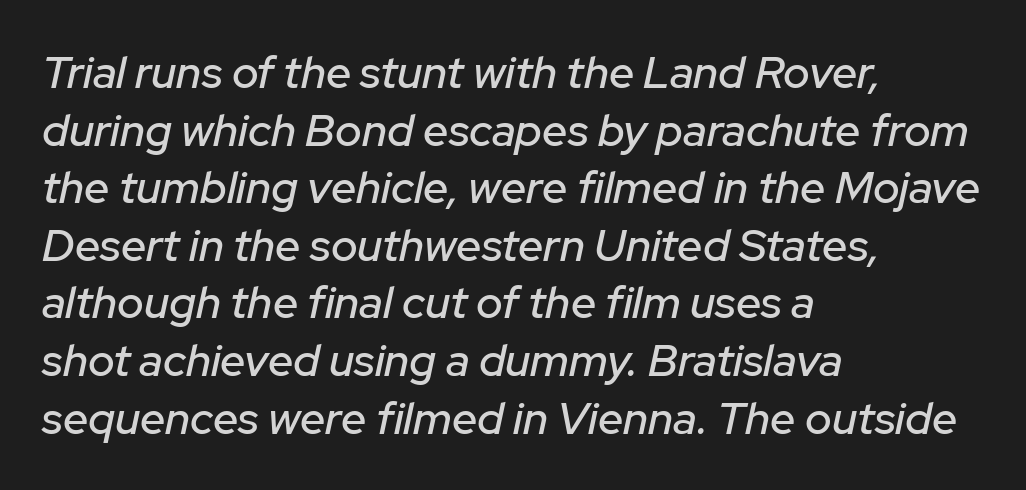
The rows are spaced the way most documents space them. These lines stack with their left ends in a neat column. Bare-footed words on every line. Here the designer chose a conventional face with non-uniform glyph widths.
